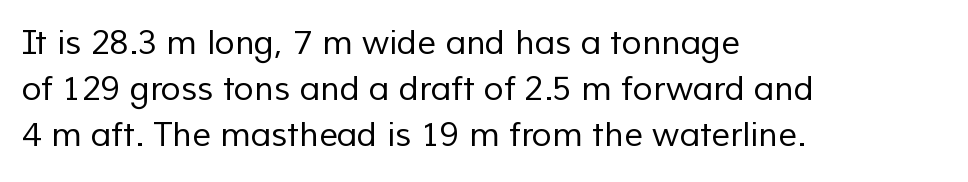
The image shows 33 px regular-weight sans-serif type; set left-aligned, normal line spacing (1.39x), normal letter spacing, not underlined; low stroke contrast and a medium x-height.
